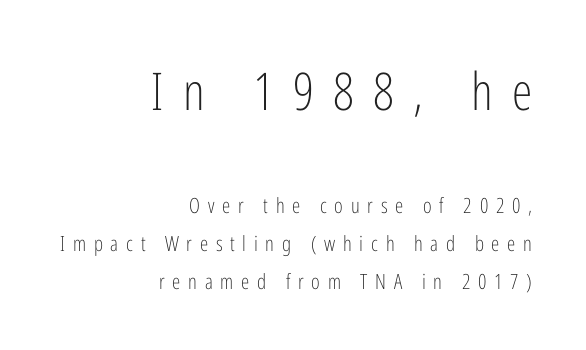
In terms of posture, this sample is upright. This rendering widens character spacing well past its baseline value. The first block has been scaled up relative to the second. Looks like regular typesetting: each glyph gets only the width it needs.
